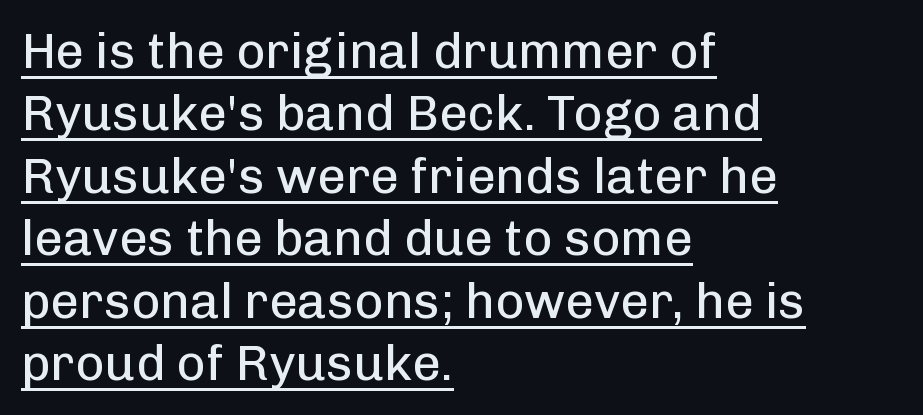
{"serif": "no", "italic": "no", "bold": "no", "weight": "regular", "width": "normal", "stroke_contrast": "low", "x_height": "medium", "monospaced": "no", "underline": "yes", "align": "left", "line_spacing": "normal", "line_spacing_ratio": 1.25, "letter_spacing": "normal", "letter_spacing_em": 0.0, "glyph_px": 50}
